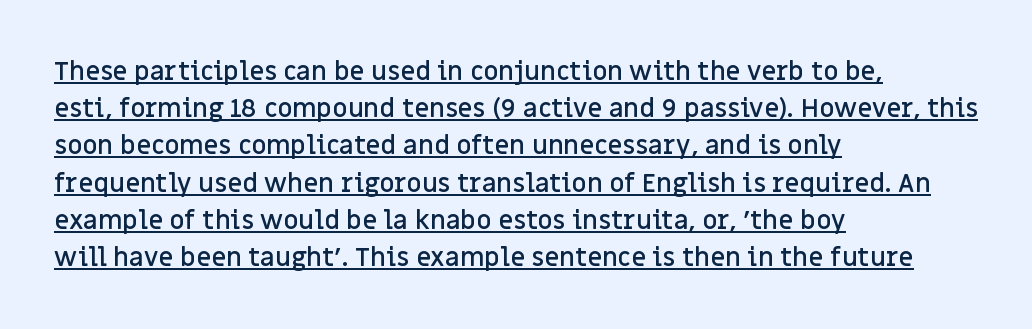
{"italic": "no", "bold": "semi", "underline": "yes", "align": "left", "line_spacing": "normal", "line_spacing_ratio": 1.43, "letter_spacing": "normal", "letter_spacing_em": 0.0, "glyph_px": 26}
